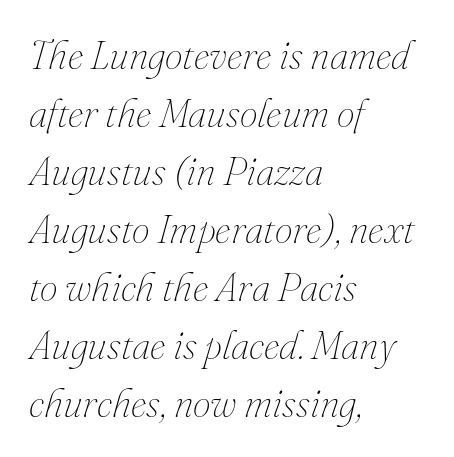
No letter is thick-stroked: the sample isn't bold. Is this a fixed-width face? No — the glyphs have proportional, varying widths. Yep, that's italic — everything's leaning. How would I describe the line gaps? Plain and ordinary. Honestly, the letter spacing is just normal — you wouldn't notice it. Underline: absent.
